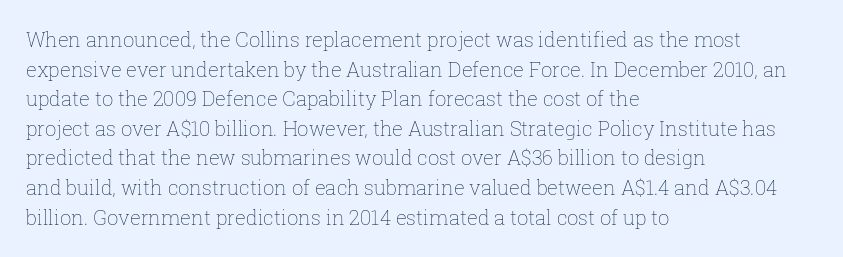
Q: Is the text bold? A: No.
Q: Is the text italic (slanted)? A: No, it is upright.
Q: Is the text underlined? A: No.
Q: How is the paragraph aligned? A: Left-aligned.
Q: Is the spacing between letters normal or unusually wide? A: Normal.
Q: Is the spacing between lines tight, normal or loose? A: Normal.
